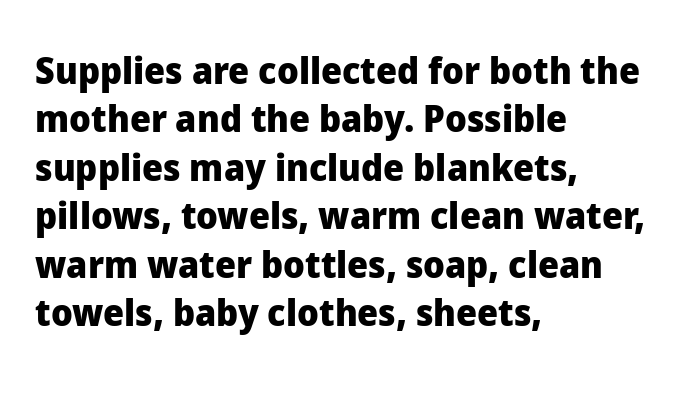
Q: Is the text bold? A: Yes.
Q: Is the text italic (slanted)? A: No, it is upright.
Q: Is the typeface a serif or a sans-serif typeface? A: Sans-serif.
Q: Is the text underlined? A: No.
Q: How is the paragraph aligned? A: Left-aligned.
Q: Is the spacing between letters normal or unusually wide? A: Normal.
Q: Is the spacing between lines tight, normal or loose? A: Normal.
Q: Width (condensed, normal, or wide)? A: Normal.
Q: Stroke contrast? A: Low.
Q: x-height? A: Medium.
Q: Monospaced? A: No.
